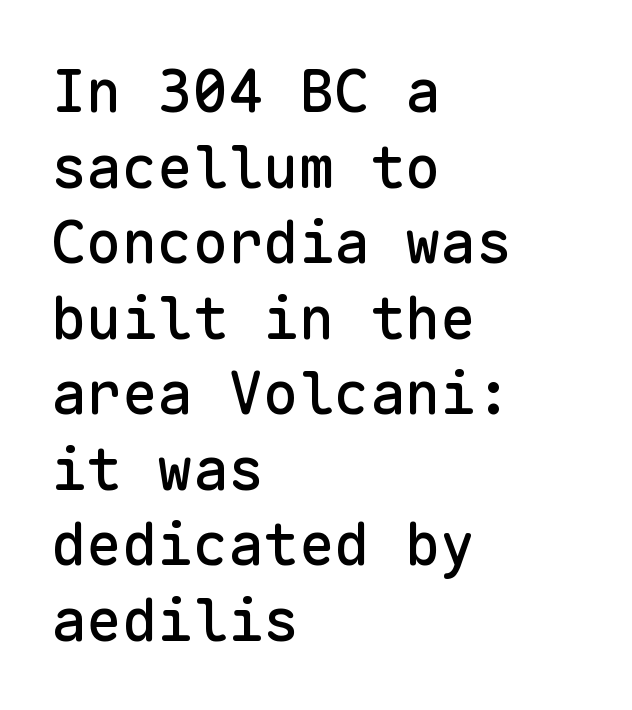
{"serif": "no", "italic": "no", "width": "normal", "stroke_contrast": "low", "x_height": "medium", "monospaced": "yes", "underline": "no", "align": "left", "line_spacing": "normal", "line_spacing_ratio": 1.28, "letter_spacing": "normal", "letter_spacing_em": 0.0, "glyph_px": 59}
